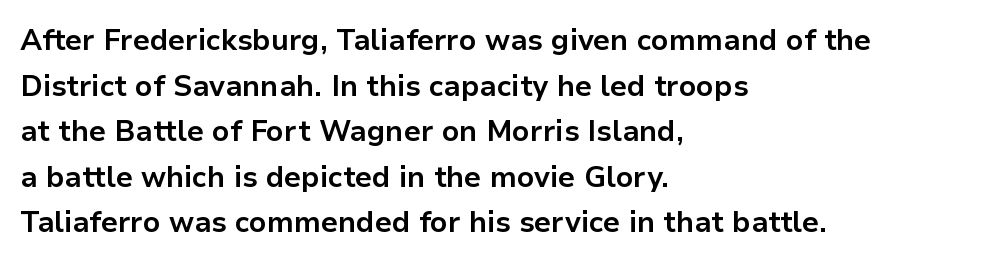
The image shows 29 px bold sans-serif type, upright; set left-aligned, normal line spacing (1.57x), normal letter spacing, not underlined; low stroke contrast and a medium x-height.
